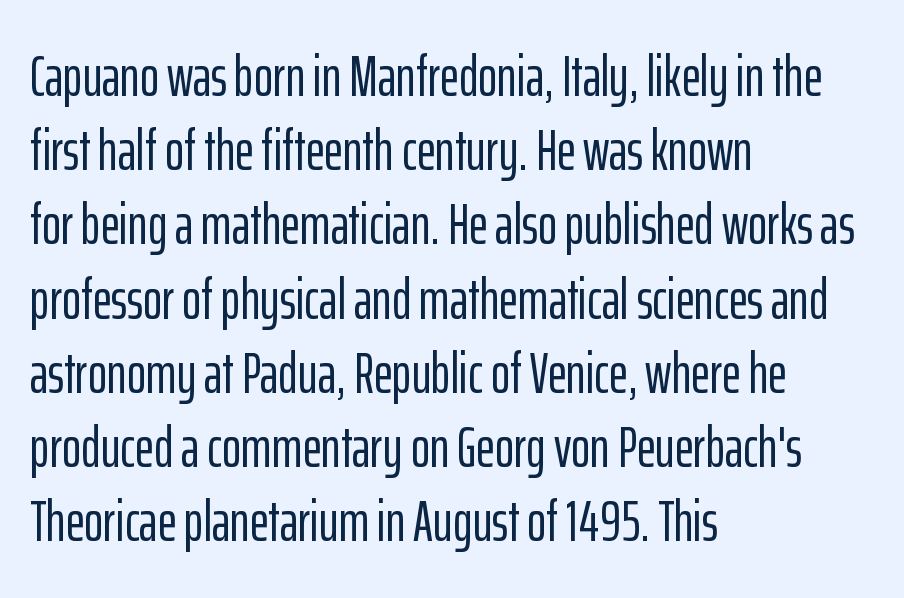
{"serif": "no", "italic": "no", "width": "condensed", "stroke_contrast": "low", "x_height": "medium", "monospaced": "no", "underline": "no", "align": "left", "line_spacing": "normal", "line_spacing_ratio": 1.28, "letter_spacing": "normal", "letter_spacing_em": 0.0, "glyph_px": 58}
